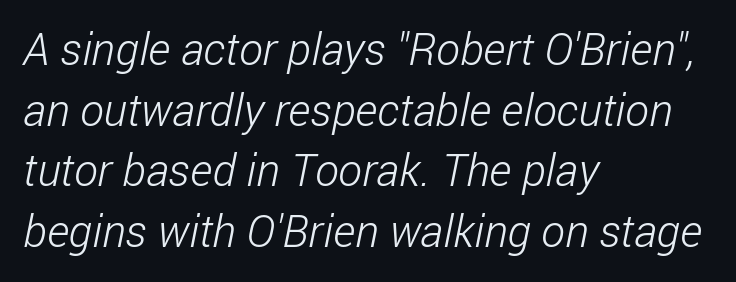
Q: Is the text bold? A: No.
Q: Is the typeface a serif or a sans-serif typeface? A: Sans-serif.
Q: Is the text underlined? A: No.
Q: How is the paragraph aligned? A: Left-aligned.
Q: Is the spacing between letters normal or unusually wide? A: Normal.
Q: Is the spacing between lines tight, normal or loose? A: Normal.
Q: Width (condensed, normal, or wide)? A: Condensed.
Q: Stroke contrast? A: Low.
Q: x-height? A: Medium.
Q: Monospaced? A: No.
